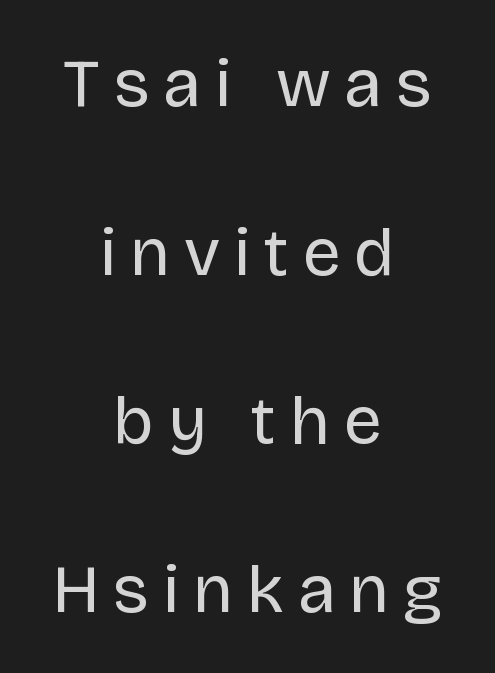
Are there feet on the stems? There aren't — it's a sans. What stands out about the letter spacing? Its width — letters are far apart. The strip under each line holds only bare page. Does the copy run flush right? No — it is centered line by line.
